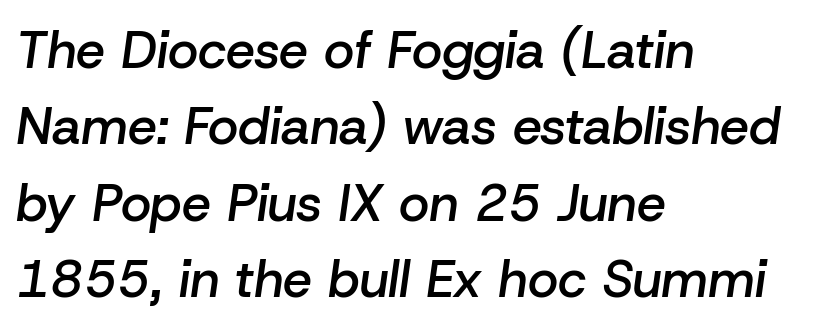
The image shows 52 px semibold type, italic (leaning right); set left-aligned, normal line spacing (1.47x), normal letter spacing, not underlined; low stroke contrast and a medium x-height.
